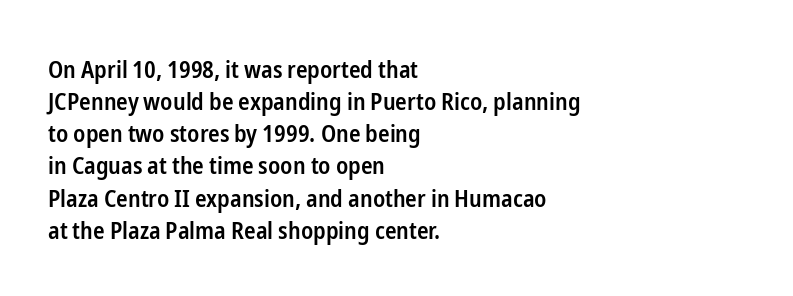
The string is rendered with underlining switched off. Stroke thickness is moderately raised; the sample reads as semibold. Tracking here is standard; glyphs follow each other at the usual distance. The block of text has a typical density, with ordinary space between rows.
